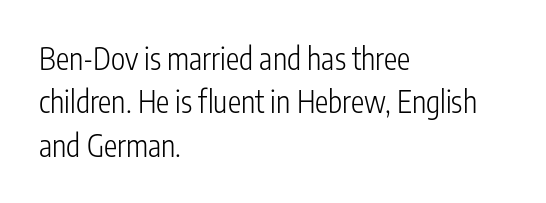
Q: Is the text bold? A: No.
Q: Is the text italic (slanted)? A: No, it is upright.
Q: Is the typeface a serif or a sans-serif typeface? A: Sans-serif.
Q: Is the text underlined? A: No.
Q: How is the paragraph aligned? A: Left-aligned.
Q: Is the spacing between letters normal or unusually wide? A: Normal.
Q: Is the spacing between lines tight, normal or loose? A: Normal.
Q: Width (condensed, normal, or wide)? A: Condensed.
Q: Stroke contrast? A: Low.
Q: x-height? A: Medium.
Q: Monospaced? A: No.
